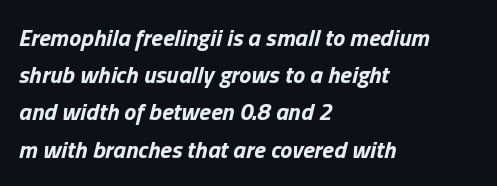
Observe the ordinary spacing: letters are neighbours, not strangers. This block has exactly the height ordinary leading produces. Pretty heavy lettering here — definitely bold. Where is the straight margin? On the left.
